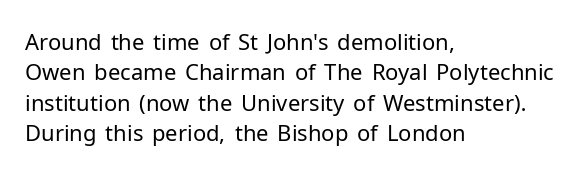
The image shows 22 px text type, upright; set left-aligned, normal line spacing (1.38x), normal letter spacing, not underlined.
